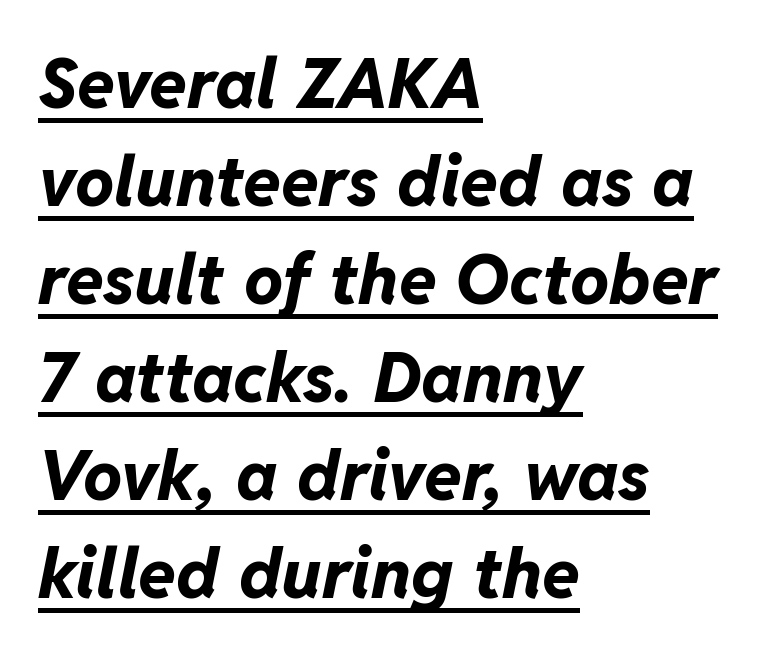
The image shows 69 px bold type, italic (leaning right); set left-aligned, normal line spacing (1.42x), normal letter spacing, underlined; low stroke contrast and a medium x-height.
